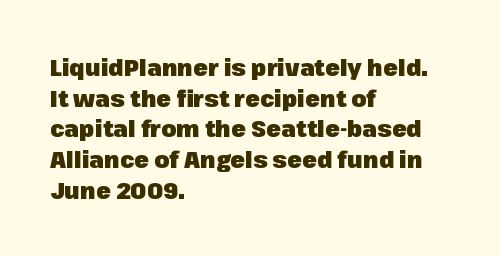
Q: Is the text bold? A: Yes.
Q: Is the text italic (slanted)? A: No, it is upright.
Q: Is the text underlined? A: No.
Q: How is the paragraph aligned? A: Left-aligned.
Q: Is the spacing between letters normal or unusually wide? A: Normal.
Q: Is the spacing between lines tight, normal or loose? A: Normal.
